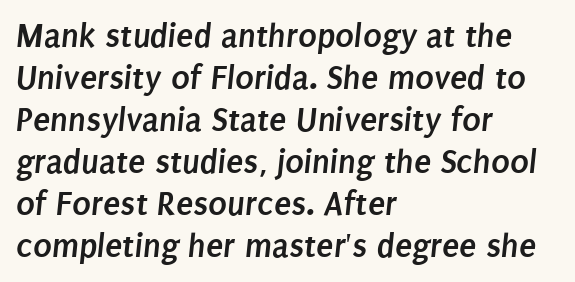
This rendering employs a face without finishing strokes, i.e., a sans-serif. Proportional: the letters do not fall into vertical columns. Heavy-handed strokes throughout: this text is bold. The rendering keeps characters at their native spacing. Descenders are the only things crossing below the line.
